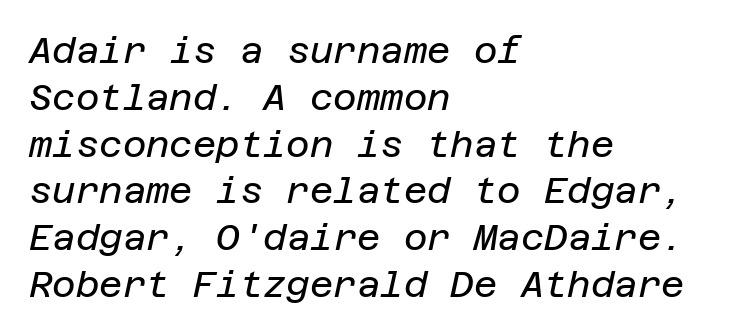
The image shows 36 px regular-weight type, italic (leaning right); set left-aligned, normal line spacing (1.3x), normal letter spacing, not underlined; low stroke contrast and a large x-height.
